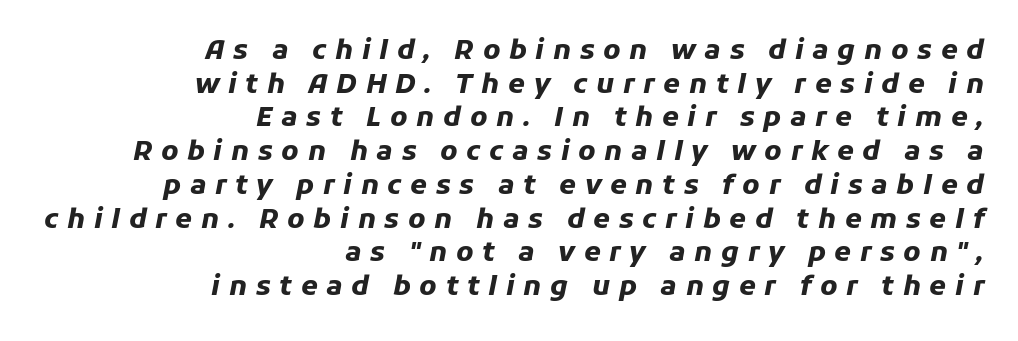
Q: Is the text bold? A: Yes.
Q: Is the text italic (slanted)? A: Yes, it leans right by about 11 degrees.
Q: Is the text underlined? A: No.
Q: How is the paragraph aligned? A: Right-aligned.
Q: Is the spacing between letters normal or unusually wide? A: Unusually wide.
Q: Is the spacing between lines tight, normal or loose? A: Normal.
